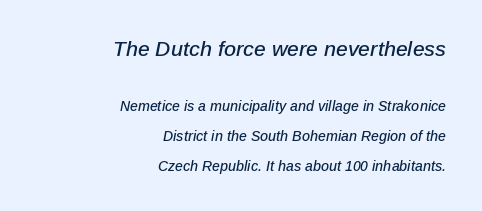
Q: Is the text italic (slanted)? A: Yes, it leans right by about 12 degrees.
Q: Is the text underlined? A: No.
Q: How is the paragraph aligned? A: Right-aligned.
Q: Is the spacing between letters normal or unusually wide? A: Normal.
Q: Is the spacing between lines tight, normal or loose? A: Loose.
Q: Which block of text is set in a larger size, the first (top) or the second (bottom)? A: The first (top) one.
